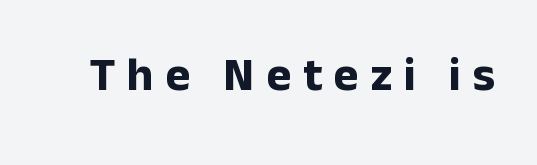
{"serif": "no", "italic": "no", "bold": "yes", "weight": "bold", "width": "normal", "stroke_contrast": "low", "x_height": "medium", "monospaced": "no", "underline": "no", "letter_spacing": "wide", "letter_spacing_em": 0.25, "glyph_px": 47}
